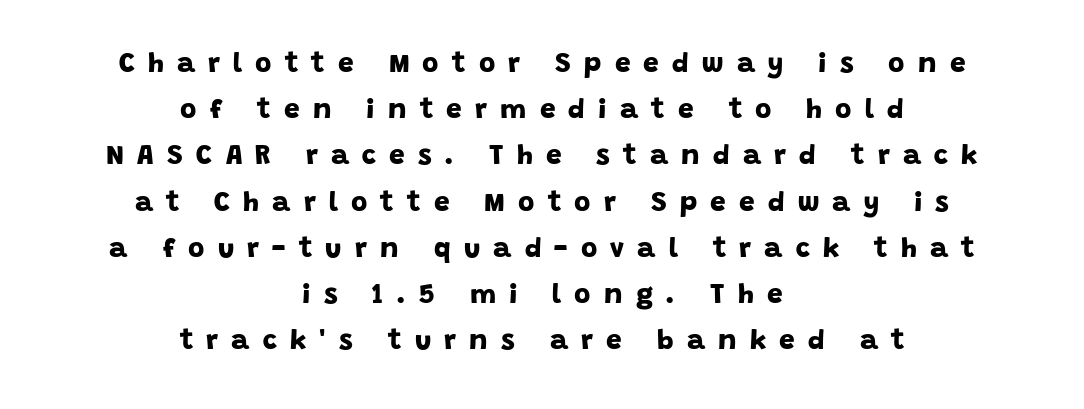
Q: Is the text bold? A: Yes.
Q: Is the typeface a serif or a sans-serif typeface? A: Sans-serif.
Q: Is the text underlined? A: No.
Q: How is the paragraph aligned? A: Centered.
Q: Is the spacing between letters normal or unusually wide? A: Unusually wide.
Q: Is the spacing between lines tight, normal or loose? A: Normal.
Q: Width (condensed, normal, or wide)? A: Normal.
Q: Stroke contrast? A: Low.
Q: x-height? A: Large.
Q: Monospaced? A: No.
